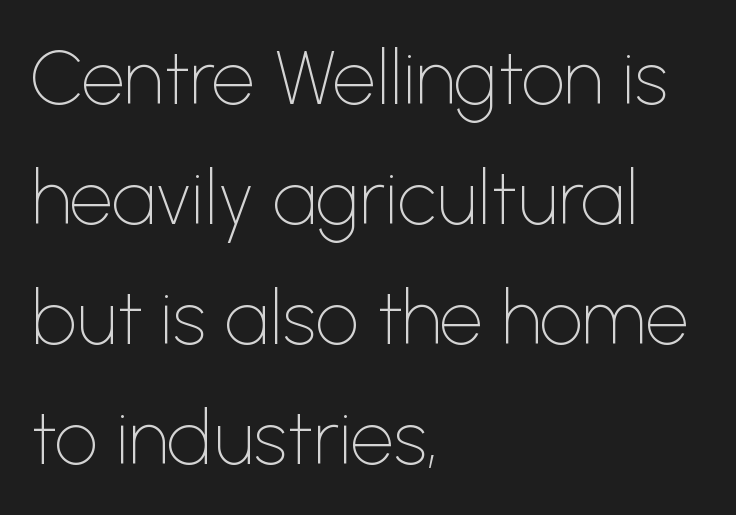
The specimen reads as upright at a glance. The face used here is a sans, in the tradition of grotesques and geometrics. The rendering uses natural spacing where letterforms have individual widths. Leading: standard. Honestly, there is no underline to notice here at all.
